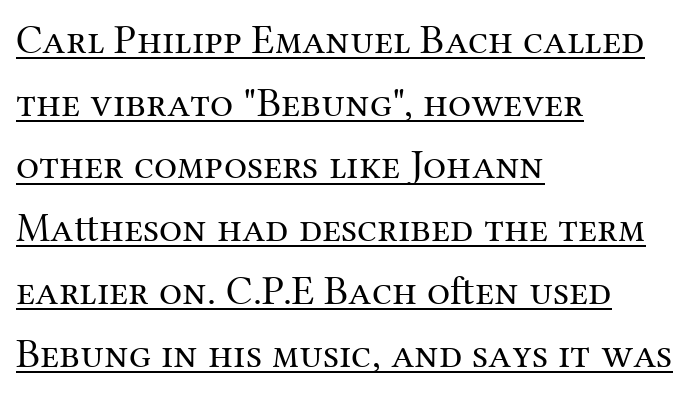
{"serif": "yes", "italic": "no", "bold": "no", "weight": "regular", "width": "normal", "stroke_contrast": "medium", "x_height": "medium", "monospaced": "no", "underline": "yes", "align": "left", "line_spacing": "normal", "line_spacing_ratio": 1.53, "letter_spacing": "normal", "letter_spacing_em": 0.0, "glyph_px": 41}
